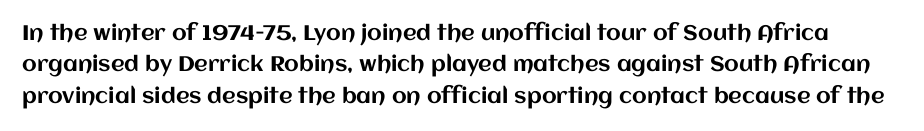
Q: Is the text italic (slanted)? A: No, it is upright.
Q: Is the text underlined? A: No.
Q: Is the spacing between letters normal or unusually wide? A: Normal.
Q: Is the spacing between lines tight, normal or loose? A: Normal.
